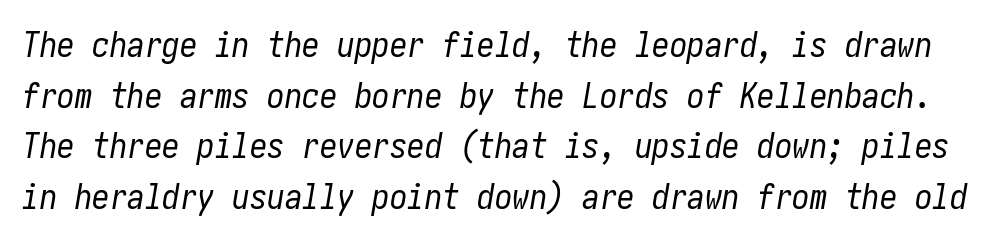
{"italic": "yes", "lean": "right", "slant_degrees": 10, "bold": "no", "weight": "regular", "width": "condensed", "stroke_contrast": "low", "x_height": "medium", "underline": "no", "line_spacing": "normal", "line_spacing_ratio": 1.45, "letter_spacing": "normal", "letter_spacing_em": 0.0, "glyph_px": 35}
